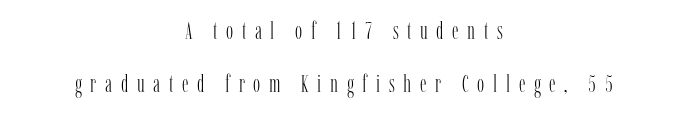
The image shows 24 px text type, upright; set centered, loose line spacing (2.21x), unusually wide letter spacing (+0.36 em), not underlined.
